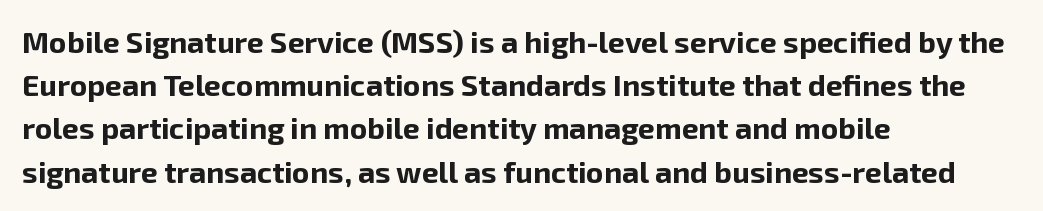
Q: Is the text bold? A: Yes.
Q: Is the text italic (slanted)? A: No, it is upright.
Q: Is the typeface a serif or a sans-serif typeface? A: Sans-serif.
Q: Is the text underlined? A: No.
Q: How is the paragraph aligned? A: Left-aligned.
Q: Is the spacing between letters normal or unusually wide? A: Normal.
Q: Is the spacing between lines tight, normal or loose? A: Normal.
Q: Width (condensed, normal, or wide)? A: Normal.
Q: Stroke contrast? A: Low.
Q: x-height? A: Medium.
Q: Monospaced? A: No.
